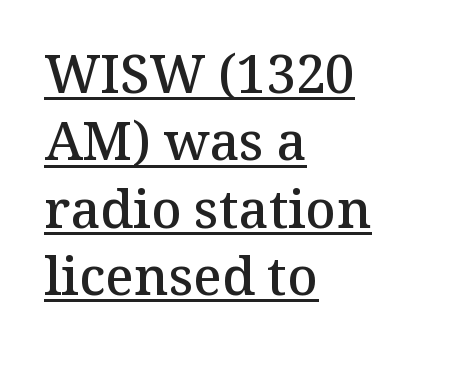
Q: Is the text bold? A: Semi-bold.
Q: Is the text italic (slanted)? A: No, it is upright.
Q: Is the typeface a serif or a sans-serif typeface? A: Serif.
Q: Is the text underlined? A: Yes.
Q: How is the paragraph aligned? A: Left-aligned.
Q: Is the spacing between letters normal or unusually wide? A: Normal.
Q: Is the spacing between lines tight, normal or loose? A: Normal.
Q: Width (condensed, normal, or wide)? A: Normal.
Q: Stroke contrast? A: Medium.
Q: x-height? A: Medium.
Q: Monospaced? A: No.
